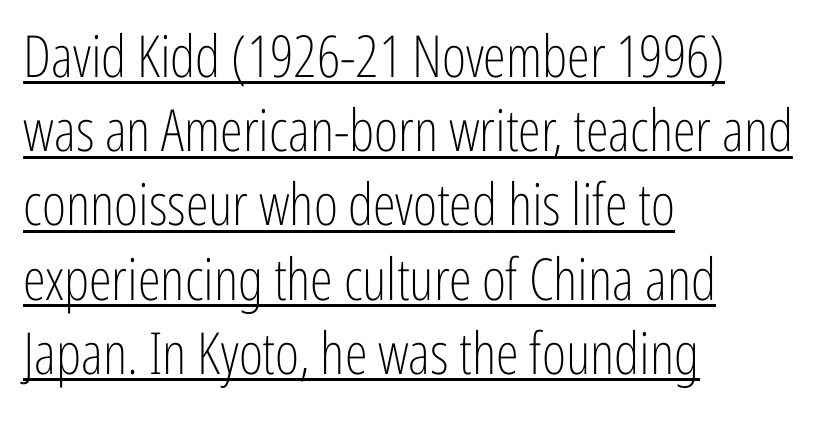
The image shows 58 px light, condensed sans-serif type, upright; set left-aligned, normal line spacing (1.28x), normal letter spacing, underlined; low stroke contrast and a medium x-height.
